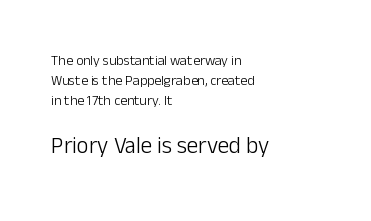
Q: Is the text bold? A: No.
Q: Is the text italic (slanted)? A: No, it is upright.
Q: Is the text underlined? A: No.
Q: How is the paragraph aligned? A: Left-aligned.
Q: Is the spacing between letters normal or unusually wide? A: Normal.
Q: Is the spacing between lines tight, normal or loose? A: Normal.
Q: Which block of text is set in a larger size, the first (top) or the second (bottom)? A: The second (bottom) one.
